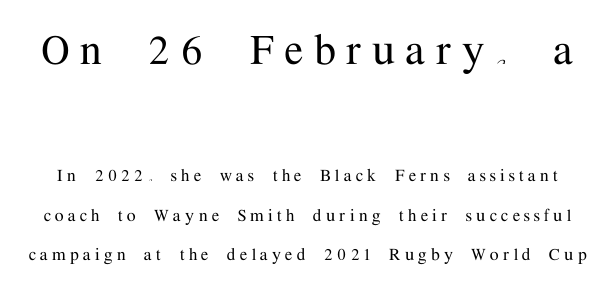
{"serif": "yes", "italic": "no", "width": "normal", "stroke_contrast": "medium", "x_height": "medium", "monospaced": "no", "underline": "no", "line_spacing": "loose", "line_spacing_ratio": 1.97, "letter_spacing": "wide", "letter_spacing_em": 0.22, "larger_block": "first", "size_ratio": 2.5, "glyph_px": 50}
